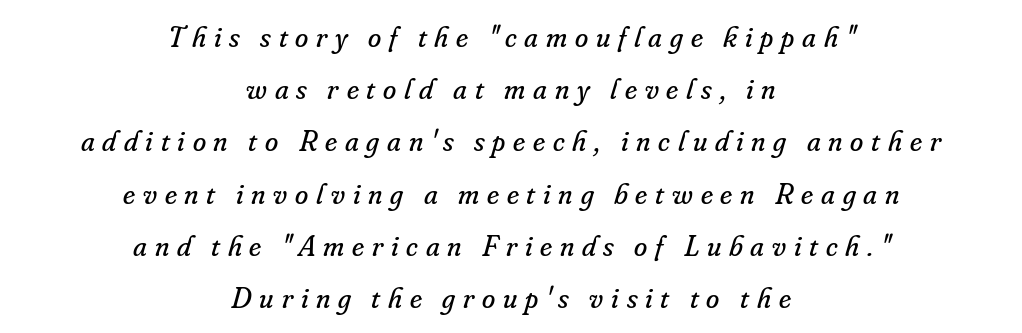
Q: Is the text bold? A: No.
Q: Is the text italic (slanted)? A: Yes, it leans right by about 16 degrees.
Q: Is the typeface a serif or a sans-serif typeface? A: Serif.
Q: Is the text underlined? A: No.
Q: How is the paragraph aligned? A: Centered.
Q: Is the spacing between letters normal or unusually wide? A: Unusually wide.
Q: Width (condensed, normal, or wide)? A: Normal.
Q: Stroke contrast? A: Low.
Q: x-height? A: Small.
Q: Monospaced? A: No.
